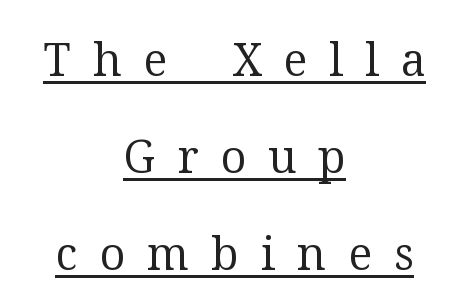
{"serif": "yes", "italic": "no", "bold": "no", "weight": "regular", "width": "normal", "stroke_contrast": "medium", "x_height": "medium", "monospaced": "no", "underline": "yes", "align": "center", "line_spacing": "loose", "line_spacing_ratio": 2.16, "letter_spacing": "wide", "letter_spacing_em": 0.49, "glyph_px": 45}
